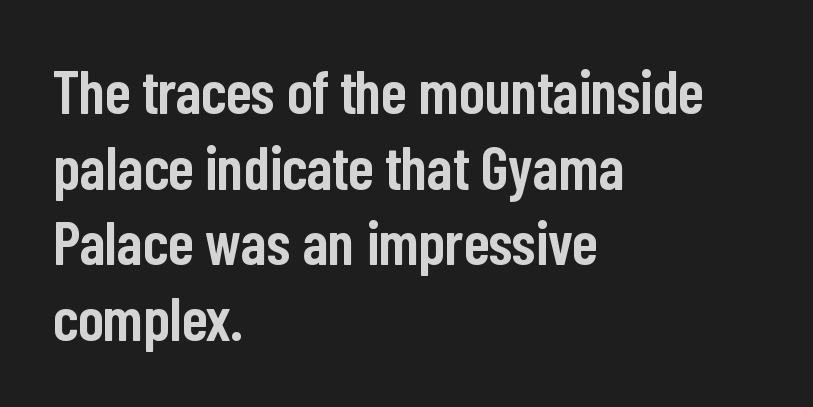
Each glyph is drawn with semibold strokes, heavier than normal yet not fully bold. Grotesque or geometric, the face here clearly has no serifs. Do the characters align in a grid? No, the font is proportional. Bare-footed words on every line.
